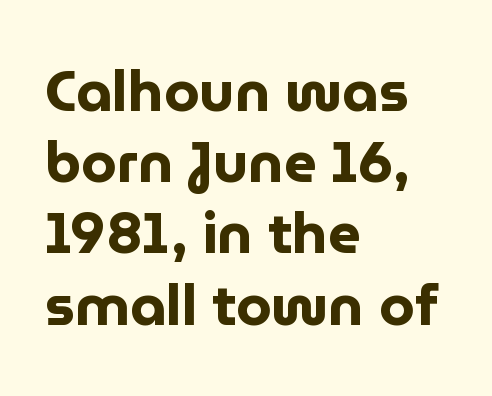
{"serif": "no", "italic": "no", "bold": "yes", "weight": "bold", "width": "normal", "stroke_contrast": "low", "x_height": "medium", "monospaced": "no", "underline": "no", "align": "left", "line_spacing": "normal", "line_spacing_ratio": 1.25, "letter_spacing": "normal", "letter_spacing_em": 0.0, "glyph_px": 57}
